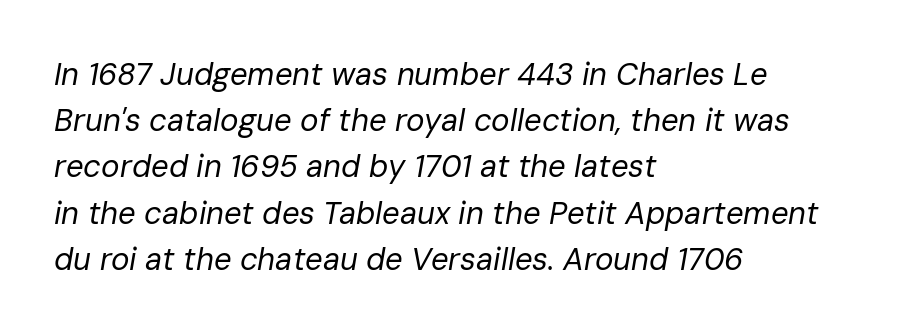
The image shows 31 px regular-weight type, italic (leaning right); set left-aligned, normal line spacing (1.49x), normal letter spacing, not underlined; low stroke contrast and a medium x-height.
